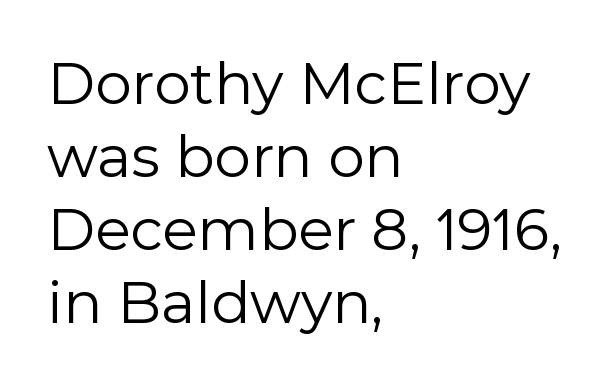
The image shows 58 px regular-weight sans-serif type, upright; set left-aligned, normal line spacing (1.26x), normal letter spacing, not underlined; a medium x-height.
